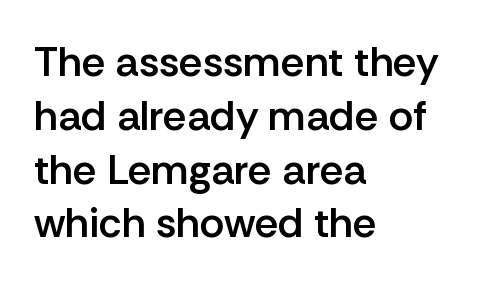
Q: Is the text bold? A: Semi-bold.
Q: Is the text italic (slanted)? A: No, it is upright.
Q: Is the typeface a serif or a sans-serif typeface? A: Sans-serif.
Q: Is the text underlined? A: No.
Q: How is the paragraph aligned? A: Left-aligned.
Q: Is the spacing between letters normal or unusually wide? A: Normal.
Q: Is the spacing between lines tight, normal or loose? A: Normal.
Q: Width (condensed, normal, or wide)? A: Normal.
Q: Stroke contrast? A: Low.
Q: x-height? A: Medium.
Q: Monospaced? A: No.
